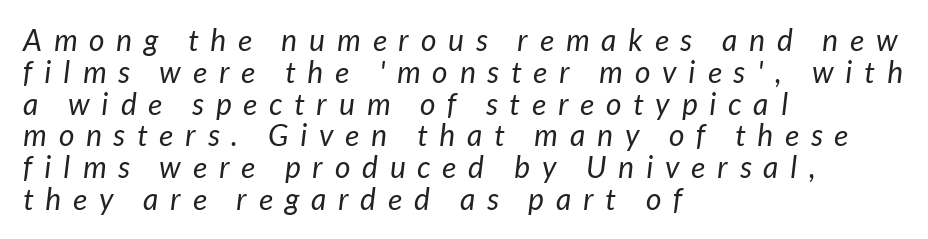
The image shows 30 px regular-weight sans-serif type; set left-aligned, tight line spacing (1.06x), unusually wide letter spacing (+0.4 em), not underlined; low stroke contrast and a medium x-height.
